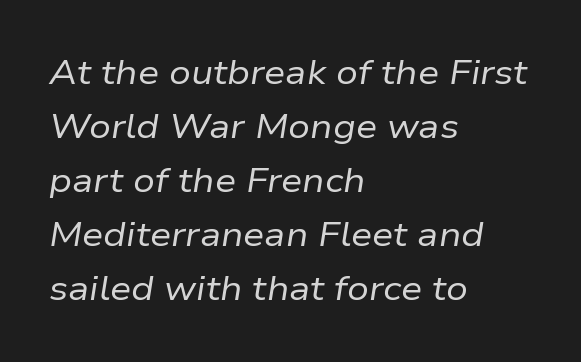
{"italic": "yes", "lean": "right", "slant_degrees": 9, "bold": "no", "weight": "regular", "width": "normal", "stroke_contrast": "low", "x_height": "medium", "monospaced": "no", "underline": "no", "align": "left", "line_spacing": "normal", "line_spacing_ratio": 1.59, "letter_spacing": "normal", "letter_spacing_em": 0.0, "glyph_px": 34}
